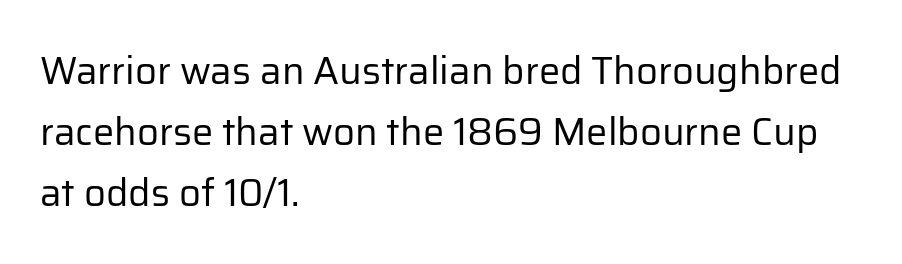
Each letter keeps its own natural width here, so spacing adapts to shape. One-word summary of the alignment: left. Inter-character spacing is left at the font's built-in metrics. The characters are drawn with everyday or finer stroke widths. In terms of letterform style, serifs are entirely absent.
